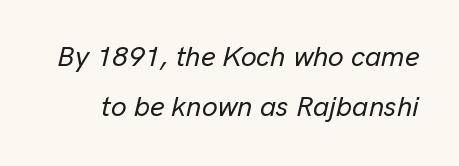
{"italic": "yes", "lean": "right", "slant_degrees": 13, "width": "normal", "stroke_contrast": "low", "x_height": "medium", "monospaced": "no", "underline": "no", "line_spacing_ratio": 1.79, "letter_spacing": "normal", "letter_spacing_em": 0.0, "glyph_px": 28}
